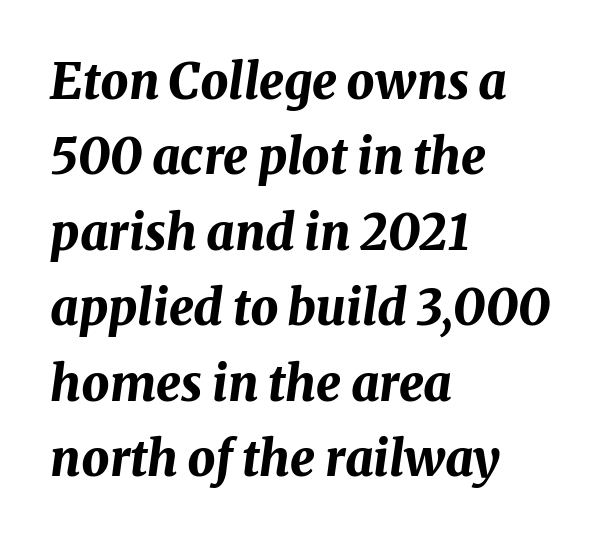
{"italic": "yes", "lean": "right", "slant_degrees": 8, "bold": "yes", "weight": "bold", "width": "normal", "stroke_contrast": "medium", "x_height": "medium", "monospaced": "no", "underline": "no", "align": "left", "line_spacing": "normal", "line_spacing_ratio": 1.54, "letter_spacing": "normal", "letter_spacing_em": 0.0, "glyph_px": 49}
